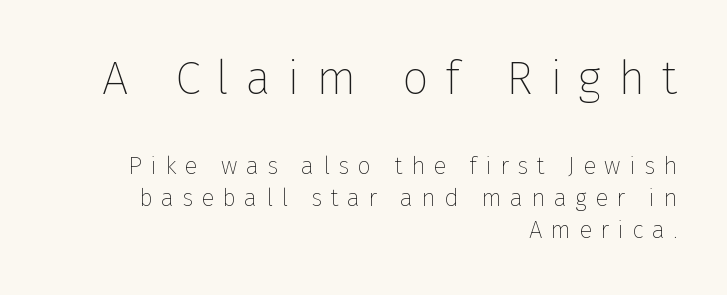
Substantial extra tracking has been applied to these lines. Each stroke keeps to a modest, everyday thickness or less. You could not count columns in this text — the font is proportionally spaced. Check where the strokes stop: nothing finishes them off — pure sans. Two sizes are in play, and the larger belongs to the first block.
